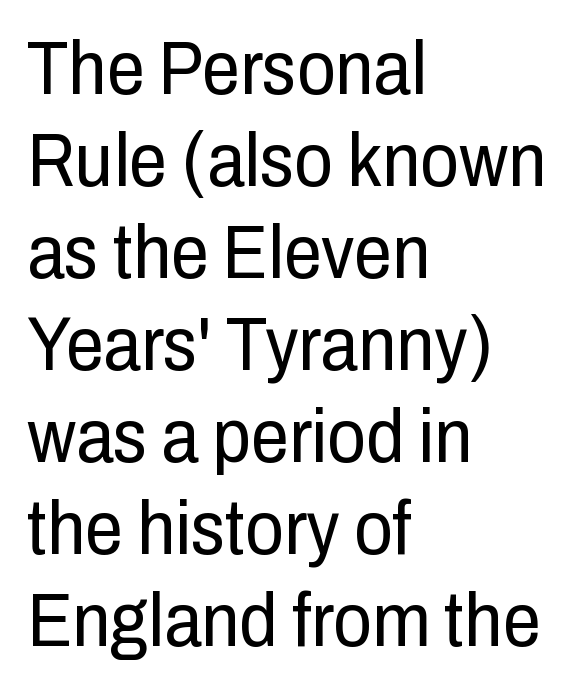
{"serif": "no", "italic": "no", "bold": "no", "weight": "regular", "width": "condensed", "stroke_contrast": "low", "x_height": "medium", "monospaced": "no", "underline": "no", "align": "left", "line_spacing_ratio": 1.21, "letter_spacing": "normal", "letter_spacing_em": 0.0, "glyph_px": 76}
